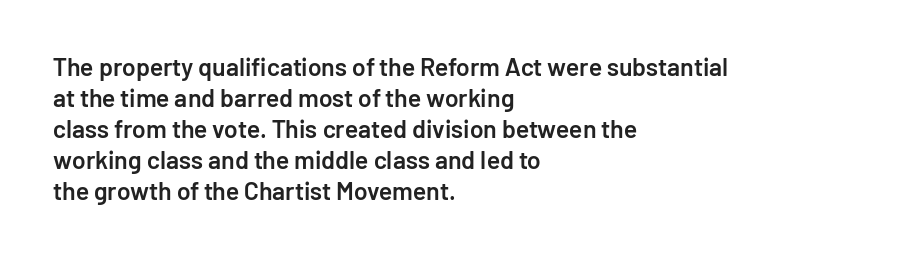
A classic flush-left, rag-right setting is used for this passage. The face used here is rendered with its standard letterfit. Decoration check: the copy has no underline. Caption: semibold face, moderately heavy strokes. Quick note: not italic, upright.
